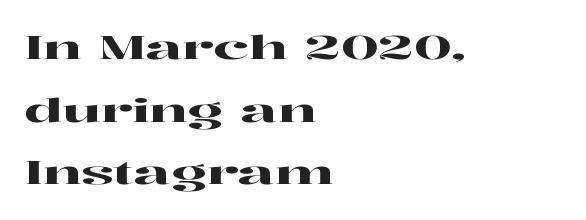
Italic? Not at all — the glyphs are vertical. Casual observation: everything's shoved over to the left. Only glyphs here, with clear space below each row. Glyph-to-glyph distance matches everyday printed text. A typesetter would call this proportional, since set widths differ per character. Observe the serifs anchoring each vertical stroke in this sample.
